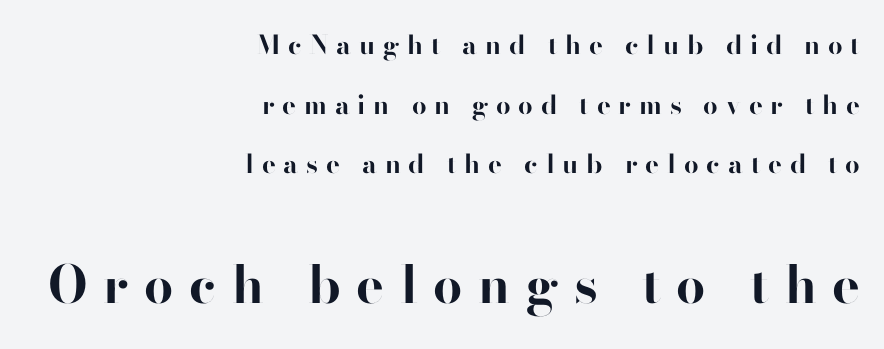
The image shows 52 px bold sans-serif type, upright; set right-aligned, loose line spacing (2.29x), unusually wide letter spacing (+0.3 em), not underlined; the second (bottom) block is 2.0x larger; high stroke contrast and a small x-height.
